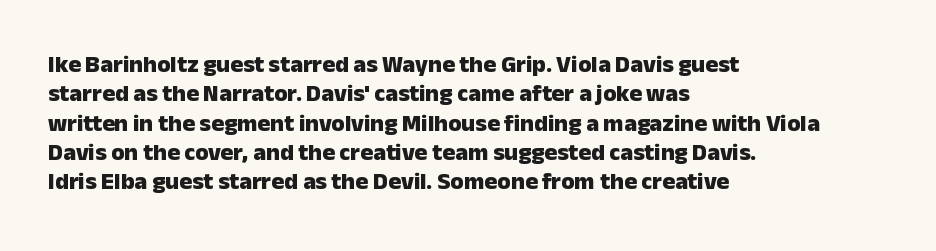
The image shows 24 px bold type, upright; set left-aligned, line spacing 1.22x, normal letter spacing, not underlined.
